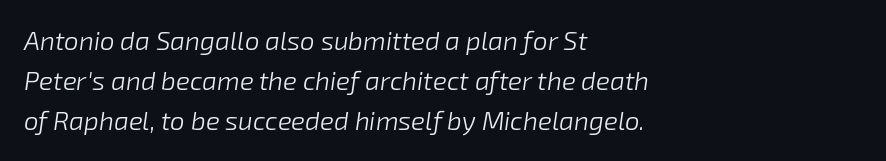
Q: Is the text bold? A: No.
Q: Is the text italic (slanted)? A: Yes, it leans right by about 8 degrees.
Q: Is the text underlined? A: No.
Q: How is the paragraph aligned? A: Left-aligned.
Q: Is the spacing between letters normal or unusually wide? A: Normal.
Q: Is the spacing between lines tight, normal or loose? A: Normal.
